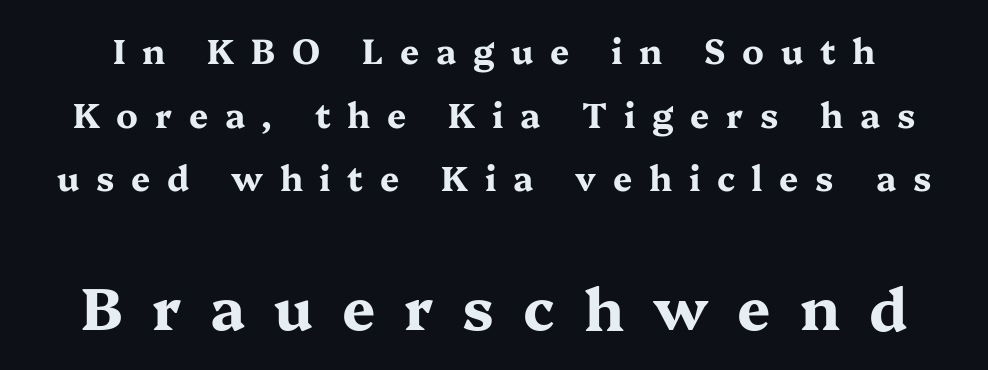
{"serif": "yes", "italic": "no", "bold": "yes", "weight": "bold", "width": "wide", "stroke_contrast": "medium", "x_height": "medium", "monospaced": "no", "underline": "no", "line_spacing_ratio": 1.87, "letter_spacing": "wide", "letter_spacing_em": 0.49, "larger_block": "second", "size_ratio": 1.74, "glyph_px": 59}
